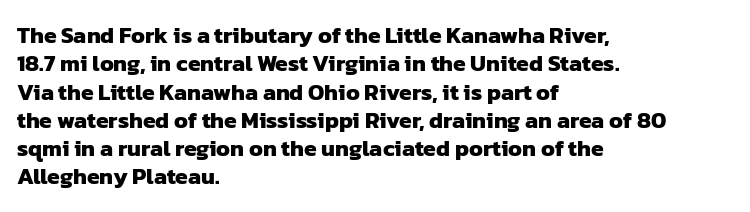
Q: Is the text bold? A: Yes.
Q: Is the text underlined? A: No.
Q: How is the paragraph aligned? A: Left-aligned.
Q: Is the spacing between letters normal or unusually wide? A: Normal.
